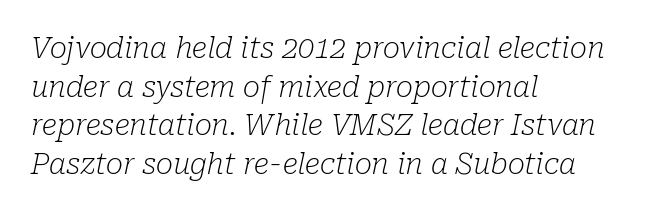
Is the stroke heavy? The answer is a plain regular-or-lighter. The passage shown leans; its letterforms are oblique. Caption: standard tracking, unaltered. Underlining? Definitely not there.
